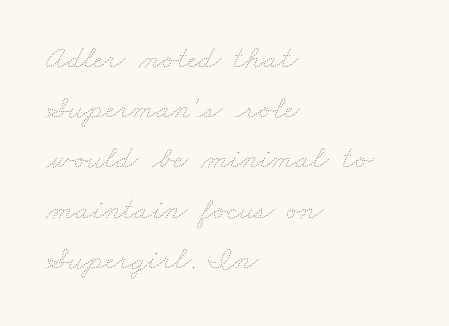
The characters are drawn with everyday or finer stroke widths. Successive baselines arrive at the customary interval. Letters rest on an invisible, unmarked baseline. The rendering keeps characters at their native spacing.
